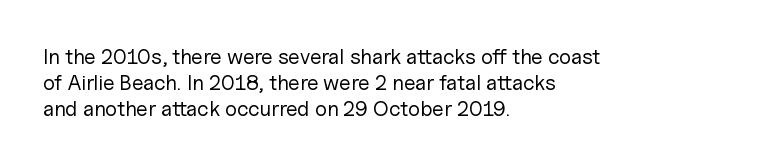
The typography opts for an upright posture over an oblique one. Unmarked baselines from the first word to the last. Students, note that the glyphs here touch the page at normal intervals. Which margin do the lines hug? The left one — the right edge is uneven. The typesetting does not lean heavy: it is not bold.
